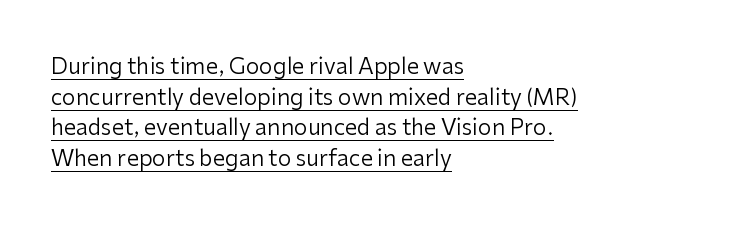
The font is comparable to plain body text, perhaps lighter. A baseline rule has been typeset under these characters. A classic flush-left, rag-right setting is used for this passage. A normal amount of white space separates one row of letters from the next. Students, note that the glyphs here touch the page at normal intervals. Italic: no, the glyphs are upright roman.
